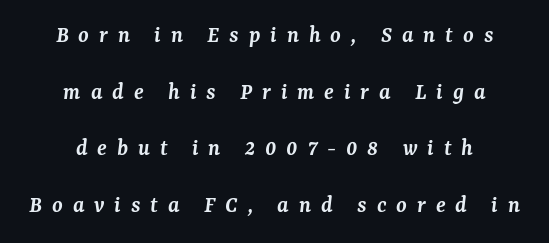
Q: Is the text bold? A: Semi-bold.
Q: Is the text italic (slanted)? A: Yes, it leans right by about 7 degrees.
Q: Is the text underlined? A: No.
Q: How is the paragraph aligned? A: Centered.
Q: Is the spacing between letters normal or unusually wide? A: Unusually wide.
Q: Is the spacing between lines tight, normal or loose? A: Loose.
